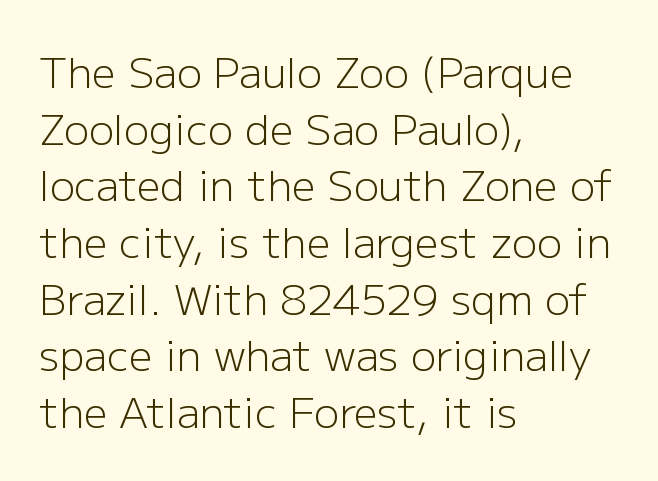
Q: Is the text bold? A: No.
Q: Is the text italic (slanted)? A: No, it is upright.
Q: Is the typeface a serif or a sans-serif typeface? A: Sans-serif.
Q: Is the text underlined? A: No.
Q: How is the paragraph aligned? A: Left-aligned.
Q: Is the spacing between letters normal or unusually wide? A: Normal.
Q: Is the spacing between lines tight, normal or loose? A: Normal.
Q: Width (condensed, normal, or wide)? A: Normal.
Q: Stroke contrast? A: Low.
Q: x-height? A: Medium.
Q: Monospaced? A: No.
